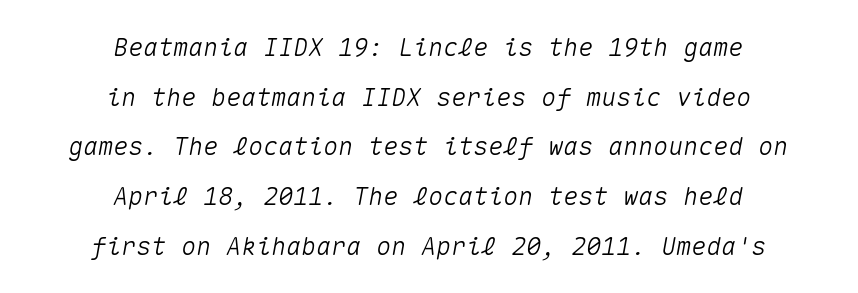
The image shows 25 px text type, italic (leaning right); set centered, loose line spacing (1.99x), normal letter spacing, not underlined.
